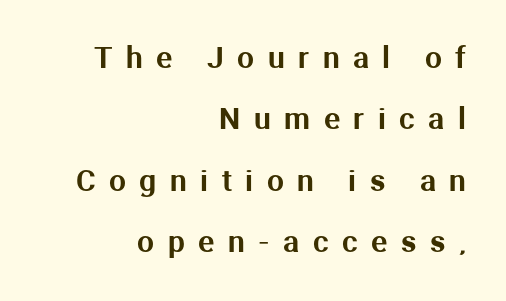
Widely set lines give the paragraph a tall, airy silhouette. Descenders hang freely into open space. Spacing between characters has been opened up far beyond the box default. The font's upright variant was chosen for this text.
